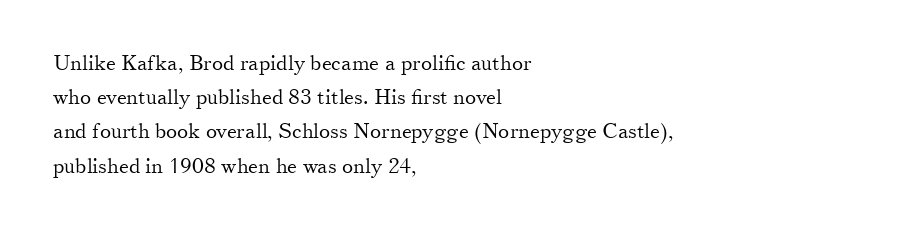
Each line starts at the same left margin while the right side varies. Tall strokes in this sample are plumb rather than angled. Each word holds together tightly as a unit, with standard inter-letter gaps. Has an underline been added? It has not. Heft: none added — not bold. The space between consecutive lines is moderate.
